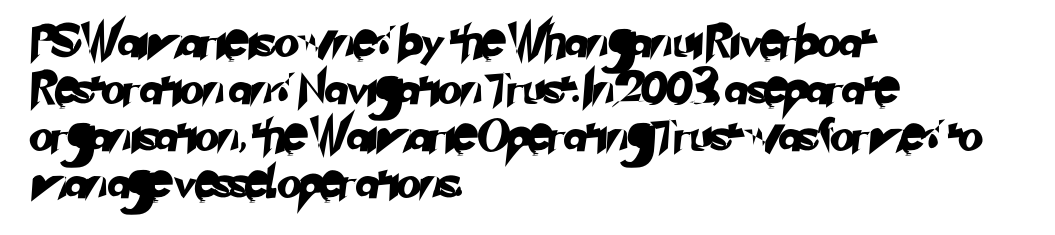
The image shows 32 px sans-serif type; set left-aligned, normal line spacing (1.47x), normal letter spacing, not underlined; low stroke contrast and a small x-height.
